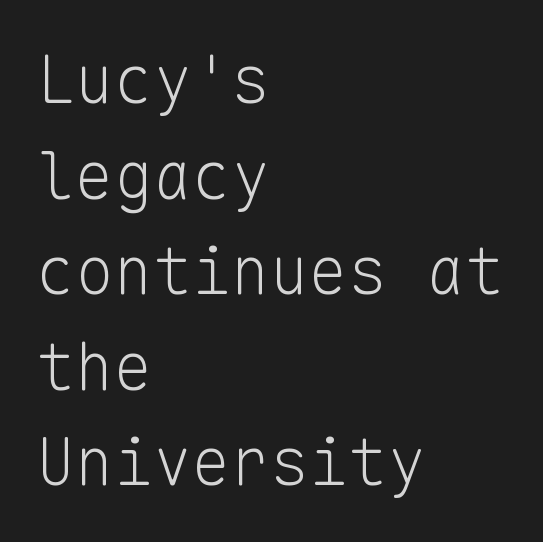
The paragraph shown leans on its left margin. Are there feet on the stems? There aren't — it's a sans. The letterforms sit shoulder to shoulder at normal distance. The rendering uses typewriter-style spacing with identical character cells. Words float on clear page, feet unadorned. This sample keeps an unexceptional amount of space between lines.
